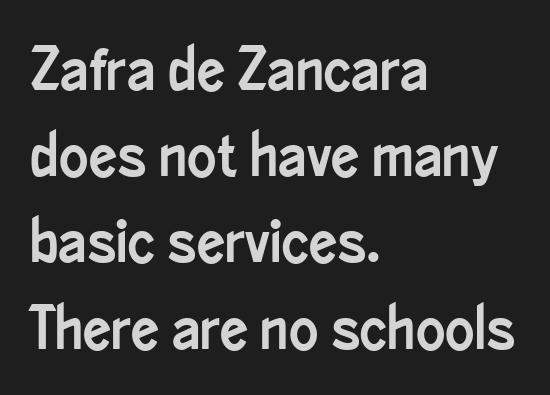
The image shows 62 px condensed sans-serif type, upright; set left-aligned, normal line spacing (1.39x), normal letter spacing, not underlined; low stroke contrast and a small x-height.
